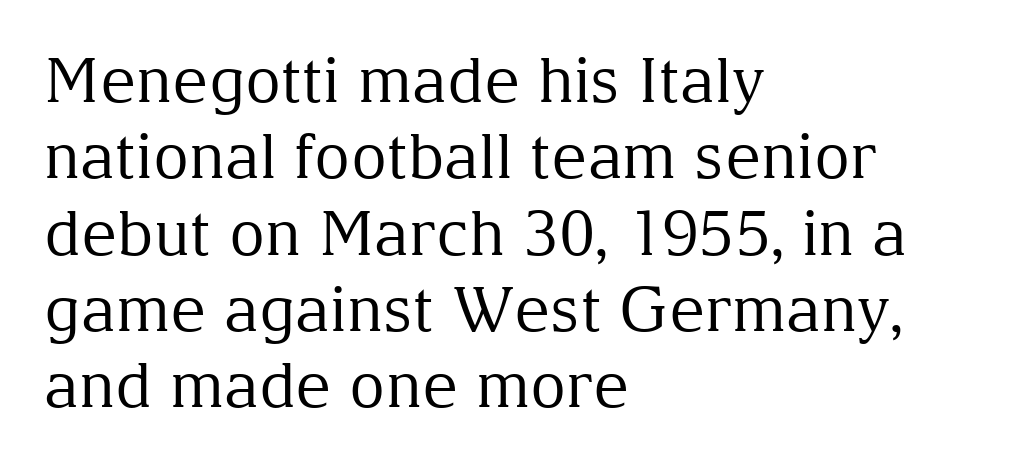
The typesetter chose a ragged-right arrangement here. Nobody drew a line under any word here. Honestly, the letter spacing is just normal — you wouldn't notice it. No chunkiness to these letters — they're not bold. Here the designer chose a conventional face with non-uniform glyph widths. Observe the serifs anchoring each vertical stroke in this sample.
